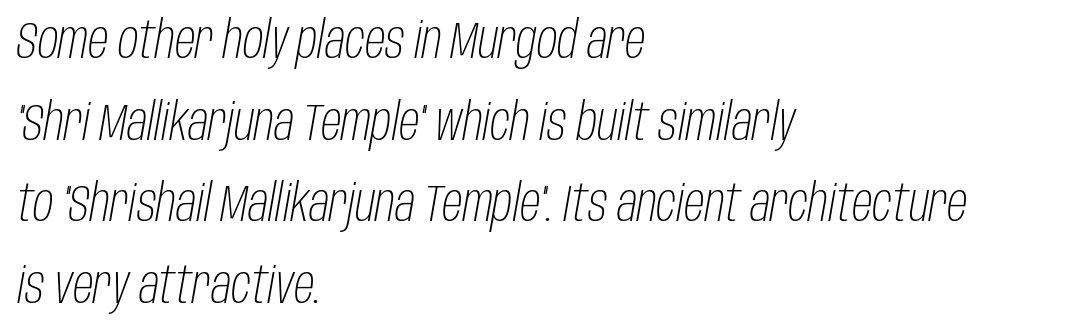
The image shows 51 px light, condensed type, italic (leaning right); set left-aligned, normal line spacing (1.6x), normal letter spacing, not underlined; low stroke contrast and a large x-height.
